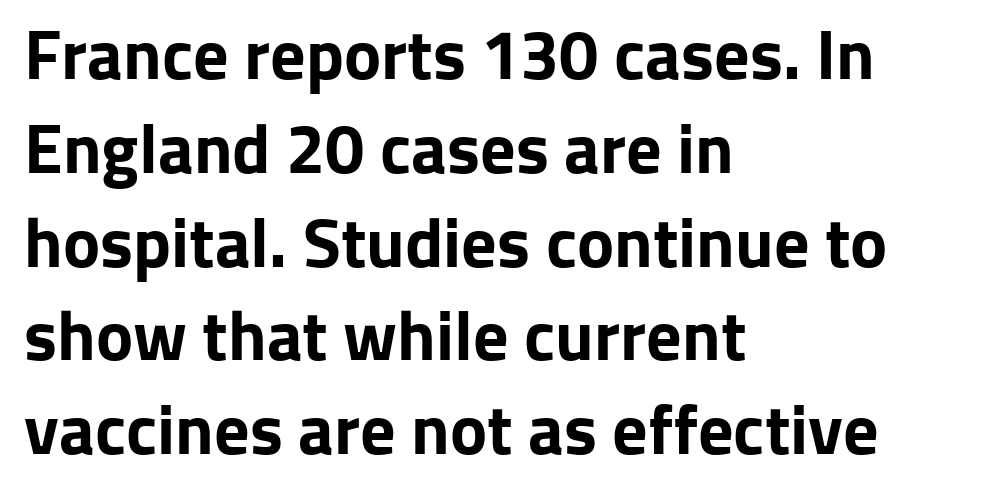
{"serif": "no", "italic": "no", "bold": "yes", "weight": "bold", "width": "normal", "stroke_contrast": "low", "x_height": "medium", "monospaced": "no", "underline": "no", "align": "left", "line_spacing": "normal", "line_spacing_ratio": 1.34, "letter_spacing": "normal", "letter_spacing_em": 0.0, "glyph_px": 70}
